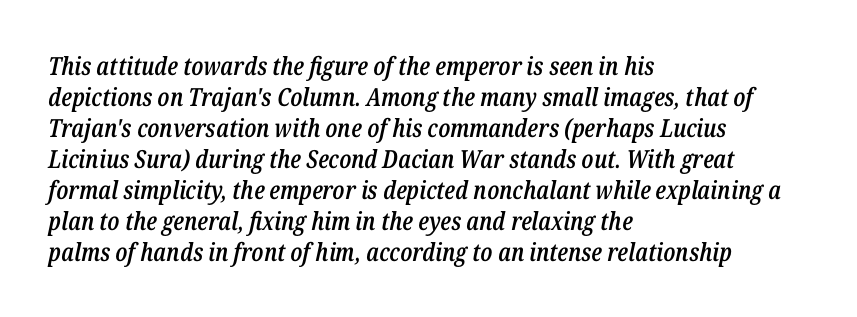
Horizontal alignment here is leftward, the default for most running prose. Summary of weight: moderately heavy, a semibold. You could call the tracking neutral — neither tight nor loose. A bare baseline throughout the passage. The rendering applies a slant to the glyphs.
